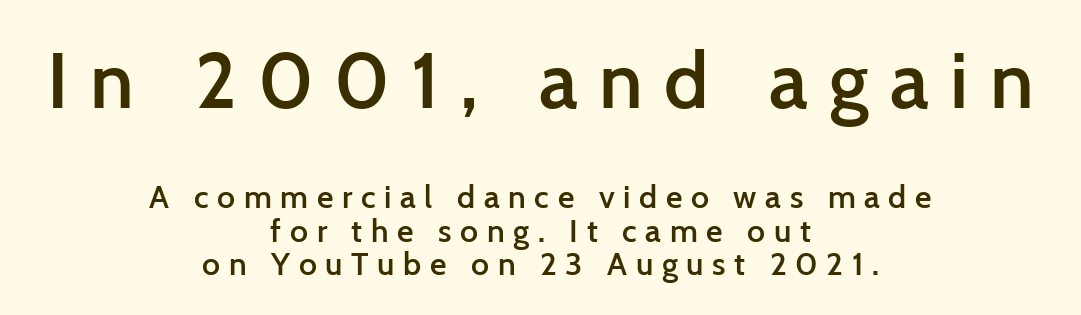
Q: Is the text bold? A: Semi-bold.
Q: Is the text italic (slanted)? A: No, it is upright.
Q: Is the typeface a serif or a sans-serif typeface? A: Sans-serif.
Q: Is the text underlined? A: No.
Q: How is the paragraph aligned? A: Centered.
Q: Is the spacing between letters normal or unusually wide? A: Unusually wide.
Q: Is the spacing between lines tight, normal or loose? A: Tight.
Q: Which block of text is set in a larger size, the first (top) or the second (bottom)? A: The first (top) one.
Q: Width (condensed, normal, or wide)? A: Normal.
Q: Stroke contrast? A: Low.
Q: x-height? A: Medium.
Q: Monospaced? A: No.
